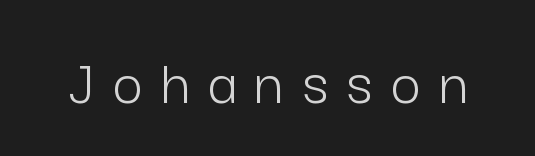
Q: Is the text bold? A: No.
Q: Is the text italic (slanted)? A: No, it is upright.
Q: Is the typeface a serif or a sans-serif typeface? A: Sans-serif.
Q: Is the text underlined? A: No.
Q: Is the spacing between letters normal or unusually wide? A: Unusually wide.
Q: Width (condensed, normal, or wide)? A: Normal.
Q: Stroke contrast? A: Low.
Q: x-height? A: Medium.
Q: Monospaced? A: No.
